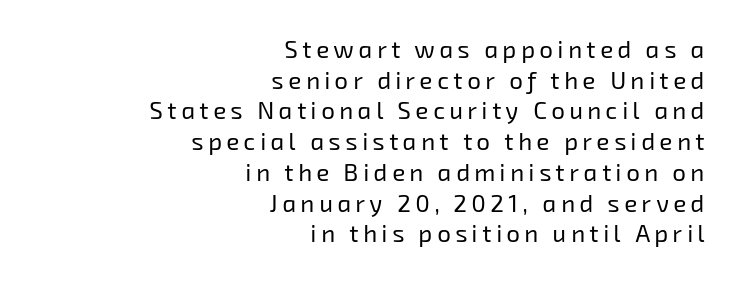
Horizontally, the lines are justified to the trailing edge only. Quick note: underline off. No heavy texture on the line: the type isn't bold. How would I describe the line gaps? Plain and ordinary.
